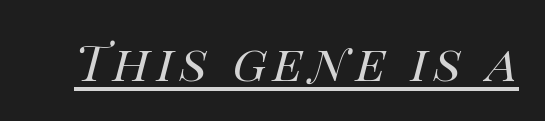
Q: Is the text bold? A: No.
Q: Is the text italic (slanted)? A: Yes, it leans right by about 14 degrees.
Q: Is the text underlined? A: Yes.
Q: Width (condensed, normal, or wide)? A: Normal.
Q: Stroke contrast? A: High.
Q: x-height? A: Large.
Q: Monospaced? A: No.
